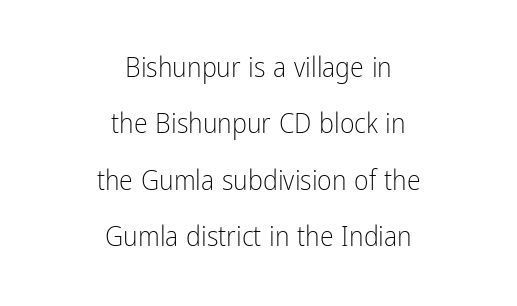
The text block is weighted toward neither margin, spreading evenly from the middle. The glyphs are unaccompanied by any horizontal stroke below them. The text was rendered using a sans face with plain stroke endings. The letters stand straight up with perfectly vertical stems. Characters follow at the spacing the type designer built in. The rendering uses natural spacing where letterforms have individual widths.
